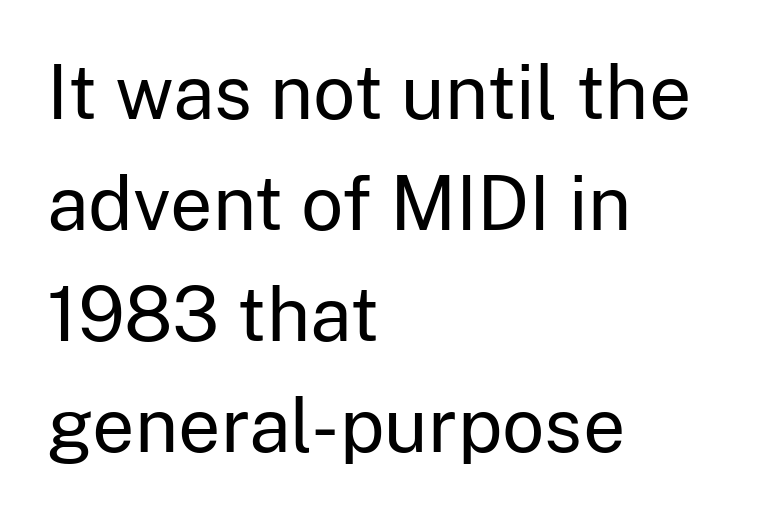
This is not heavy type; no bold has been used. Ascenders rise straight up at ninety degrees. A bare baseline throughout the passage. Spacing verdict: proportional, widths tailored to each character.
